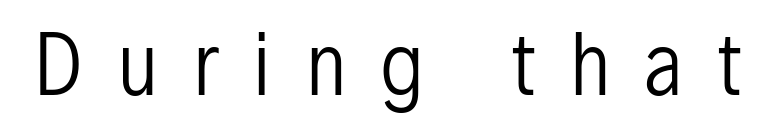
{"serif": "no", "italic": "no", "bold": "no", "weight": "regular", "width": "condensed", "stroke_contrast": "low", "x_height": "medium", "monospaced": "no", "underline": "no", "letter_spacing": "wide", "letter_spacing_em": 0.44, "glyph_px": 80}
